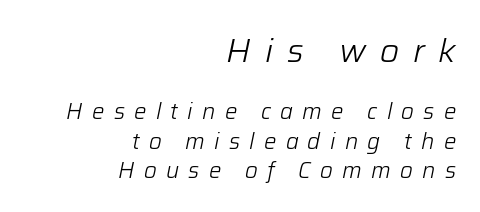
Students, note that the glyphs here are deliberately spaced far apart. Yep, that's italic — everything's leaning. Interline gaps are of average width in this sample. The passage shown is not bold in any degree. Does the bottom block carry the larger type? No, the top block does.
